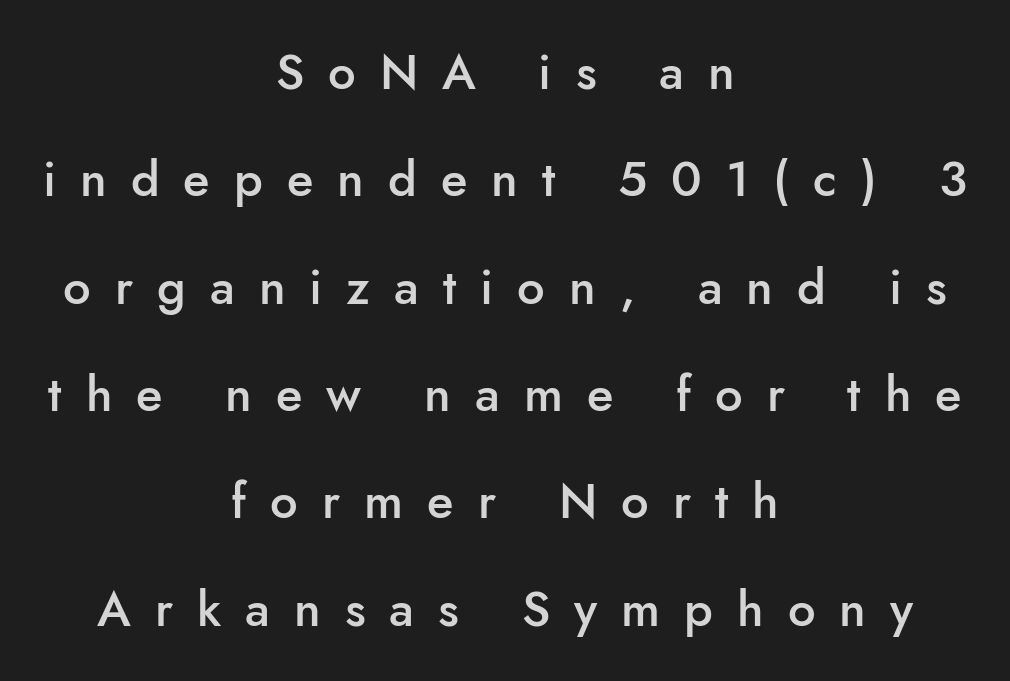
Q: Is the text bold? A: Semi-bold.
Q: Is the text italic (slanted)? A: No, it is upright.
Q: Is the typeface a serif or a sans-serif typeface? A: Sans-serif.
Q: Is the text underlined? A: No.
Q: How is the paragraph aligned? A: Centered.
Q: Is the spacing between letters normal or unusually wide? A: Unusually wide.
Q: Is the spacing between lines tight, normal or loose? A: Loose.
Q: Width (condensed, normal, or wide)? A: Normal.
Q: Stroke contrast? A: Low.
Q: x-height? A: Small.
Q: Monospaced? A: No.
